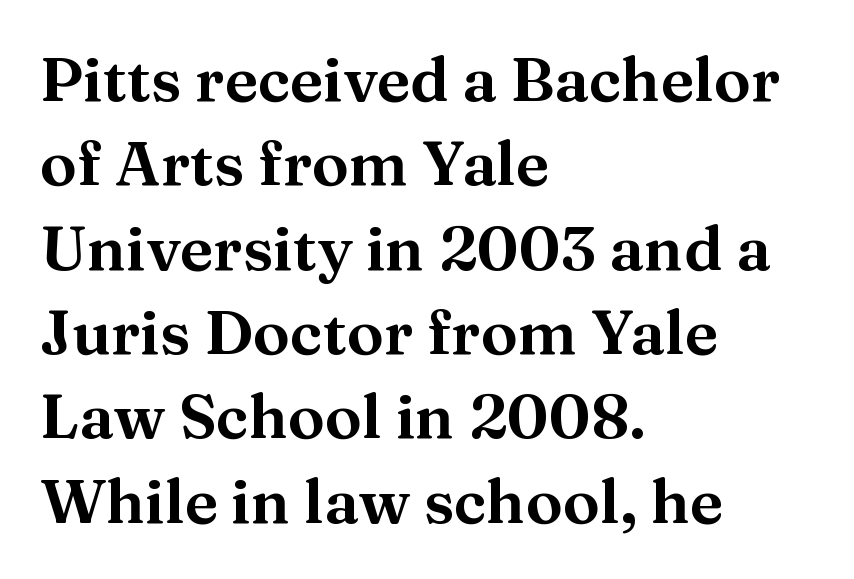
{"serif": "yes", "italic": "no", "width": "normal", "stroke_contrast": "medium", "x_height": "medium", "monospaced": "no", "underline": "no", "align": "left", "line_spacing": "normal", "line_spacing_ratio": 1.36, "letter_spacing": "normal", "letter_spacing_em": 0.0, "glyph_px": 62}
